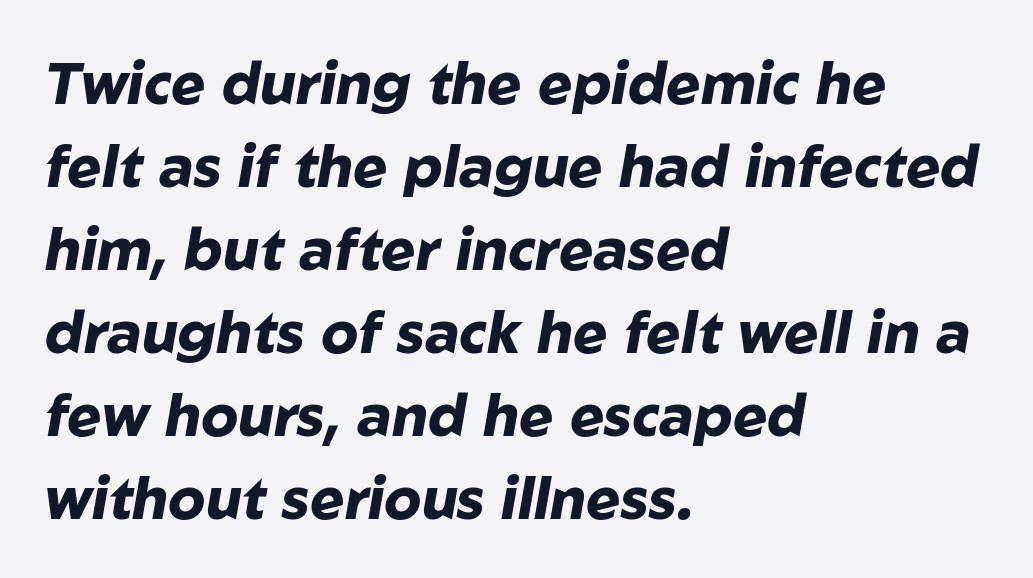
Observe the lean: these are italic letterforms. You could not count columns in this text — the font is proportionally spaced. Look at the tracking — it's just the regular setting, nothing added. Line spacing here is normal.
